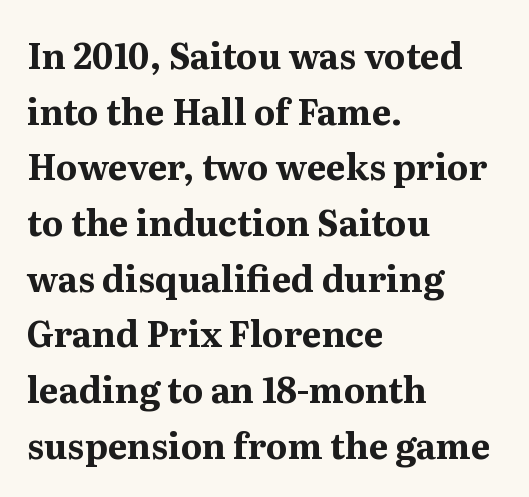
These lines keep a tight, regular rhythm from letter to letter. Each letter keeps its own natural width here, so spacing adapts to shape. Each row of text sits above clean, open space. Letterform terminals end in serifs throughout the passage. The font is running at its bold setting. Every character sits straight up, as roman type does.
